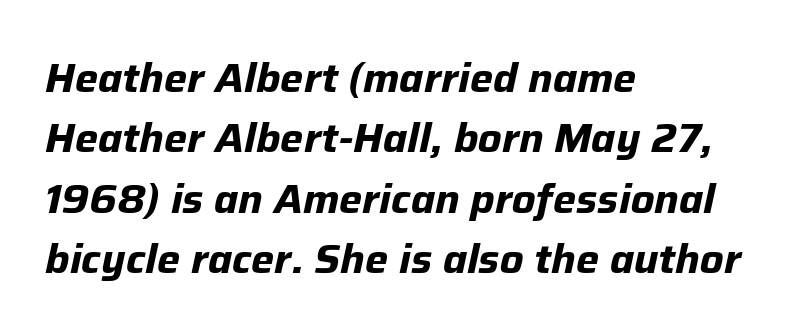
The image shows 41 px bold type, italic (leaning right); set left-aligned, normal line spacing (1.47x), normal letter spacing, not underlined; low stroke contrast and a medium x-height.
